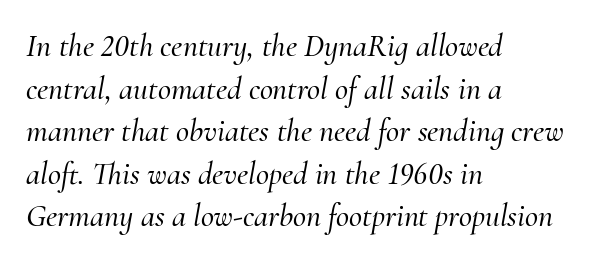
{"serif": "yes", "italic": "yes", "lean": "right", "slant_degrees": 10, "width": "normal", "stroke_contrast": "medium", "x_height": "small", "monospaced": "no", "underline": "no", "align": "left", "line_spacing": "normal", "line_spacing_ratio": 1.33, "letter_spacing": "normal", "letter_spacing_em": 0.0, "glyph_px": 32}
